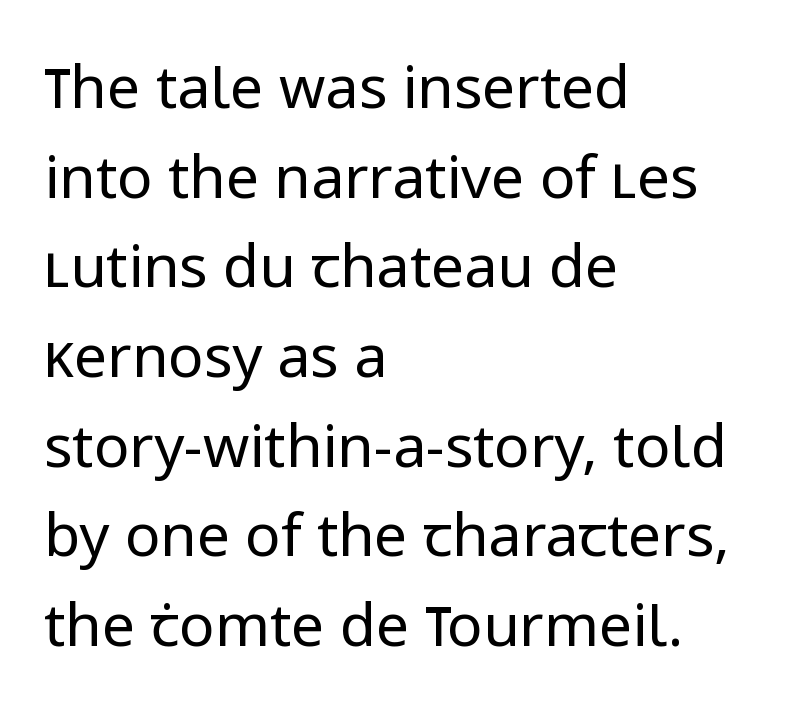
Unlike a traditional serif, this face leaves its strokes unadorned. Reading down the block, your eye returns to a fixed left position each line. Think of a printed novel: that variable character pitch is what you see here. Glance below the letters and you will spot only blank space. The font is comparable to plain body text, perhaps lighter.
